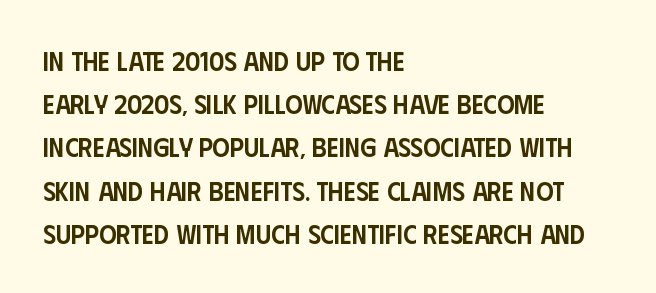
Q: Is the text bold? A: Semi-bold.
Q: Is the text italic (slanted)? A: No, it is upright.
Q: Is the text underlined? A: No.
Q: How is the paragraph aligned? A: Left-aligned.
Q: Is the spacing between letters normal or unusually wide? A: Normal.
Q: Is the spacing between lines tight, normal or loose? A: Normal.
